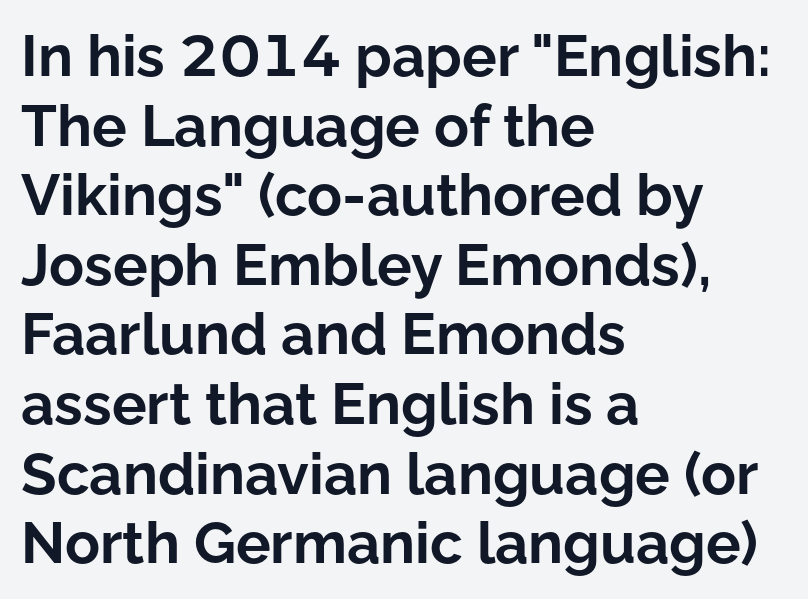
The image shows 58 px bold sans-serif type, upright; set left-aligned, line spacing 1.2x, normal letter spacing, not underlined; low stroke contrast and a medium x-height.
